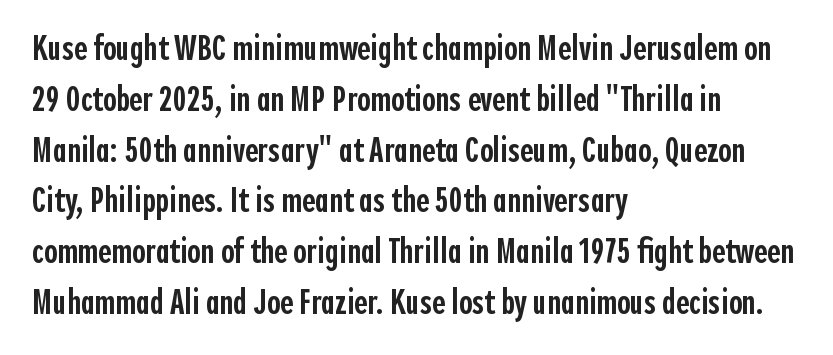
Alignment: flush left. Do the characters align in a grid? No, the font is proportional. A typesetter would label this face a sans. Compared with typical paragraphs, the rows here are spaced about the same.
